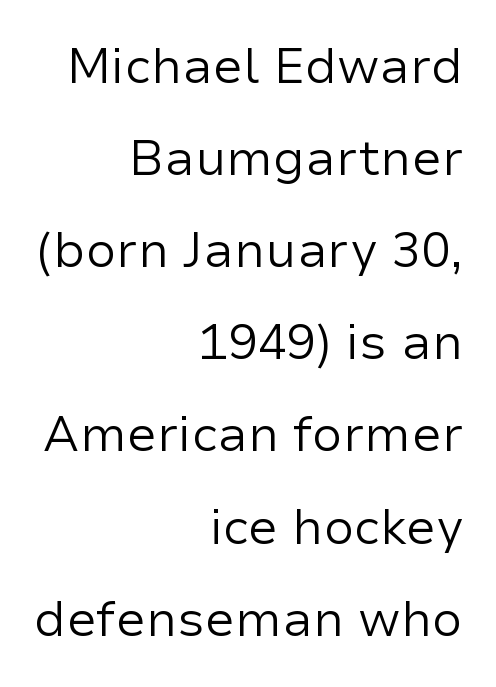
Q: Is the text bold? A: No.
Q: Is the text italic (slanted)? A: No, it is upright.
Q: Is the typeface a serif or a sans-serif typeface? A: Sans-serif.
Q: Is the text underlined? A: No.
Q: How is the paragraph aligned? A: Right-aligned.
Q: Is the spacing between letters normal or unusually wide? A: Normal.
Q: Width (condensed, normal, or wide)? A: Normal.
Q: Stroke contrast? A: Low.
Q: x-height? A: Medium.
Q: Monospaced? A: No.
